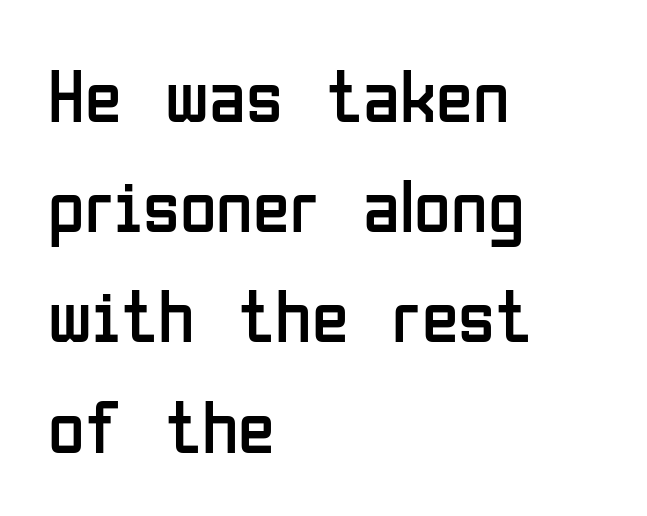
{"serif": "no", "italic": "no", "bold": "no", "weight": "regular", "width": "condensed", "stroke_contrast": "low", "x_height": "medium", "monospaced": "no", "underline": "no", "align": "left", "line_spacing": "normal", "line_spacing_ratio": 1.47, "letter_spacing": "normal", "letter_spacing_em": 0.0, "glyph_px": 75}
